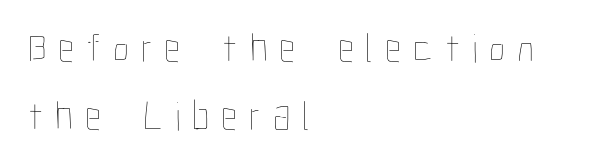
The passage shown stacks its lines at a standard gap. You could only call the tracking loose — the letters float apart. Descenders hang freely into open space. The letters advance in unequal steps, a hallmark of proportional type. Posture: vertical. Weight: in the light-to-regular range.
